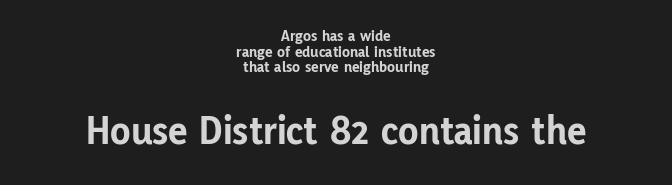
{"serif": "no", "italic": "no", "bold": "yes", "weight": "bold", "width": "normal", "stroke_contrast": "low", "x_height": "medium", "monospaced": "no", "underline": "no", "align": "center", "line_spacing": "tight", "line_spacing_ratio": 0.98, "letter_spacing": "normal", "letter_spacing_em": 0.0, "larger_block": "second", "size_ratio": 2.56, "glyph_px": 41}
